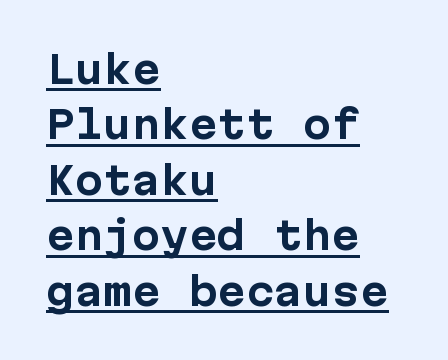
Q: Is the text bold? A: Yes.
Q: Is the text italic (slanted)? A: No, it is upright.
Q: Is the typeface a serif or a sans-serif typeface? A: Sans-serif.
Q: Is the text underlined? A: Yes.
Q: How is the paragraph aligned? A: Left-aligned.
Q: Is the spacing between letters normal or unusually wide? A: Normal.
Q: Is the spacing between lines tight, normal or loose? A: Normal.
Q: Width (condensed, normal, or wide)? A: Normal.
Q: Stroke contrast? A: Low.
Q: x-height? A: Medium.
Q: Monospaced? A: Yes.
